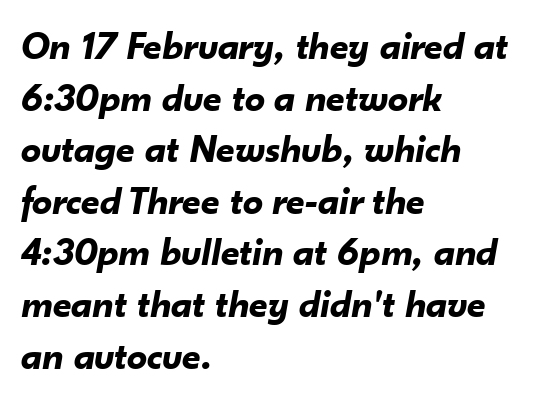
This rendering leaves character spacing at its baseline value. Only glyphs here, with clear space below each row. A typesetter would call this proportional, since set widths differ per character. Plenty of ink on the page — the face is bold. The axis of the letterforms is tilted away from vertical. Does the copy run flush right? No — it runs flush left.
